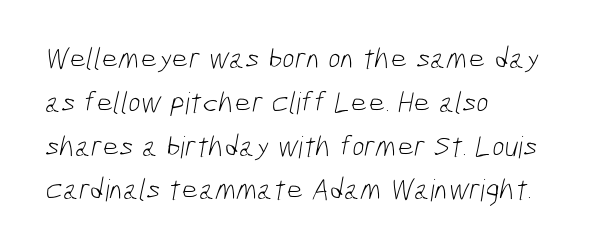
Q: Is the text bold? A: No.
Q: Is the typeface a serif or a sans-serif typeface? A: Sans-serif.
Q: Is the text underlined? A: No.
Q: How is the paragraph aligned? A: Left-aligned.
Q: Is the spacing between letters normal or unusually wide? A: Normal.
Q: Is the spacing between lines tight, normal or loose? A: Normal.
Q: Width (condensed, normal, or wide)? A: Condensed.
Q: Stroke contrast? A: Low.
Q: x-height? A: Medium.
Q: Monospaced? A: No.
